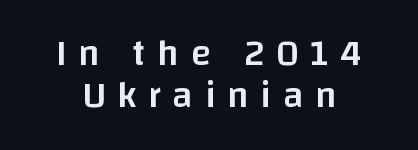
The typesetter chose a symmetrical, centered arrangement here. Descenders hang freely into open space. The passage shown is typed in a proportional face where columns would drift. The font family rendered here belongs to the sans-serif group.
